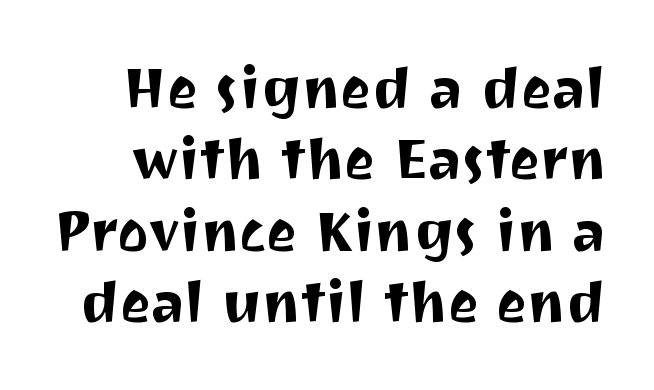
The image shows 58 px sans-serif type, upright; set line spacing 1.23x, normal letter spacing, not underlined; medium stroke contrast and a medium x-height.
